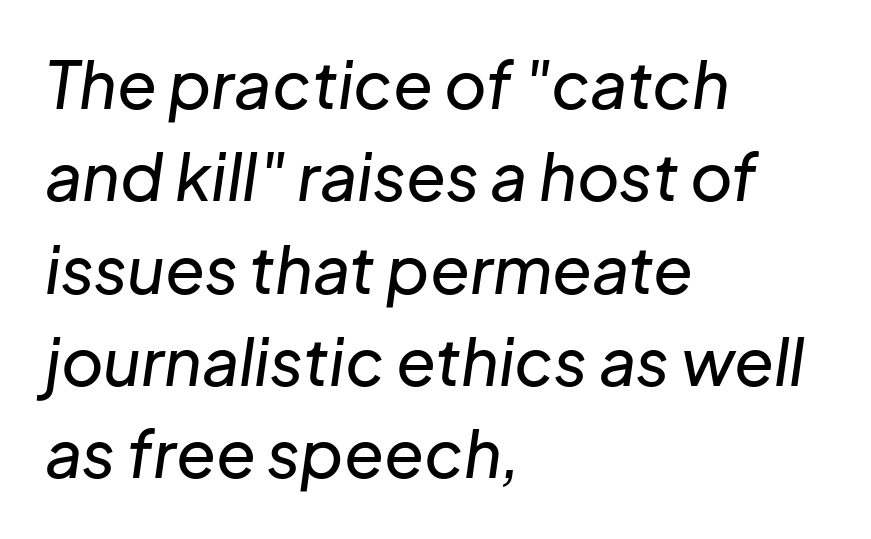
Teacher's note: observe the even left margin — that is flush-left alignment. The area under the type is left untouched. Students, observe: this is what conventionally led text looks like. Is this a fixed-width face? No — the glyphs have proportional, varying widths.
